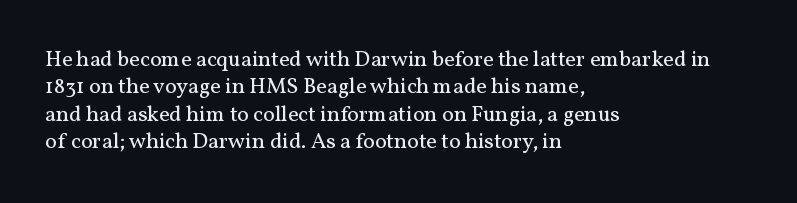
{"italic": "no", "bold": "no", "underline": "no", "align": "left", "line_spacing_ratio": 1.24, "letter_spacing": "normal", "letter_spacing_em": 0.0, "glyph_px": 22}
